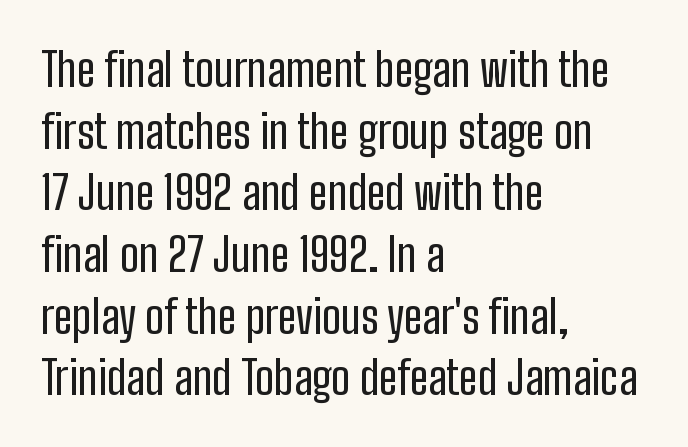
Q: Is the text italic (slanted)? A: No, it is upright.
Q: Is the typeface a serif or a sans-serif typeface? A: Sans-serif.
Q: Is the text underlined? A: No.
Q: How is the paragraph aligned? A: Left-aligned.
Q: Is the spacing between letters normal or unusually wide? A: Normal.
Q: Is the spacing between lines tight, normal or loose? A: Normal.
Q: Width (condensed, normal, or wide)? A: Condensed.
Q: Stroke contrast? A: Low.
Q: x-height? A: Medium.
Q: Monospaced? A: No.
